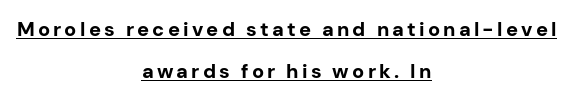
The typesetter has applied underlining to the passage shown. Posture: upright roman. Vertically, the passage feels expansive, rows floating well apart. The glyphs have the mass of a bold cut. The rendering positions every line midway between the sides.
